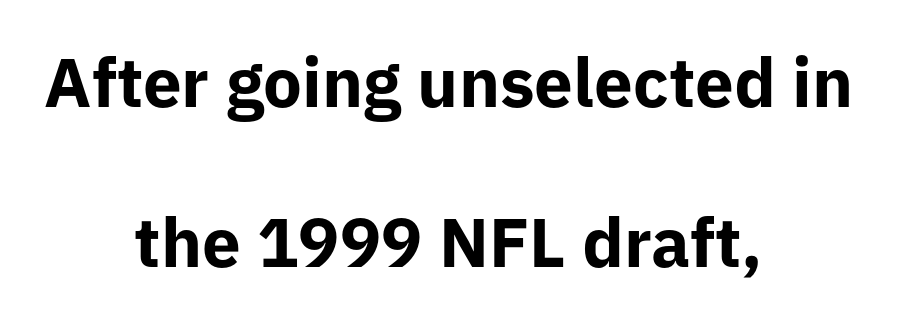
{"serif": "no", "italic": "no", "bold": "yes", "weight": "bold", "width": "normal", "stroke_contrast": "low", "x_height": "medium", "monospaced": "no", "underline": "no", "align": "center", "line_spacing": "loose", "line_spacing_ratio": 2.32, "letter_spacing": "normal", "letter_spacing_em": 0.0, "glyph_px": 69}
